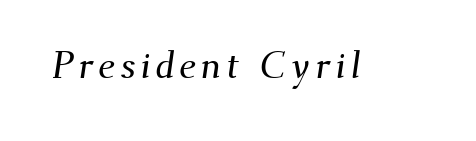
{"serif": "yes", "width": "normal", "stroke_contrast": "medium", "x_height": "small", "monospaced": "no", "underline": "no", "glyph_px": 38}
